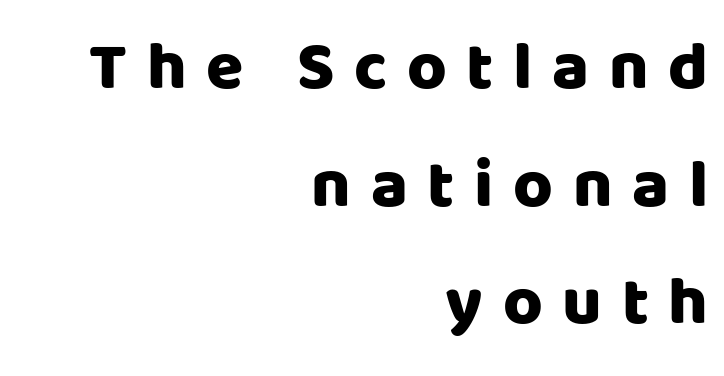
Q: Is the text bold? A: Yes.
Q: Is the text italic (slanted)? A: No, it is upright.
Q: Is the typeface a serif or a sans-serif typeface? A: Sans-serif.
Q: Is the text underlined? A: No.
Q: How is the paragraph aligned? A: Right-aligned.
Q: Is the spacing between letters normal or unusually wide? A: Unusually wide.
Q: Width (condensed, normal, or wide)? A: Normal.
Q: Stroke contrast? A: Low.
Q: x-height? A: Large.
Q: Monospaced? A: No.
